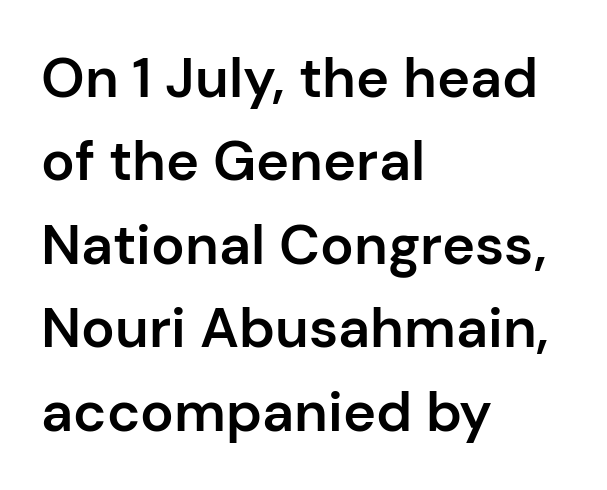
Q: Is the text bold? A: Semi-bold.
Q: Is the text italic (slanted)? A: No, it is upright.
Q: Is the typeface a serif or a sans-serif typeface? A: Sans-serif.
Q: Is the text underlined? A: No.
Q: How is the paragraph aligned? A: Left-aligned.
Q: Is the spacing between letters normal or unusually wide? A: Normal.
Q: Is the spacing between lines tight, normal or loose? A: Normal.
Q: Width (condensed, normal, or wide)? A: Normal.
Q: Stroke contrast? A: Low.
Q: x-height? A: Medium.
Q: Monospaced? A: No.
